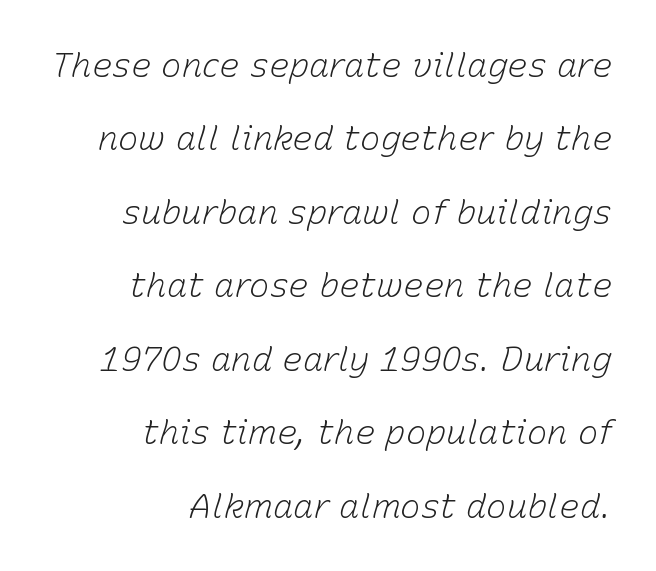
The image shows 34 px light type, italic (leaning right); set right-aligned, loose line spacing (2.16x), normal letter spacing, not underlined; low stroke contrast and a medium x-height.
